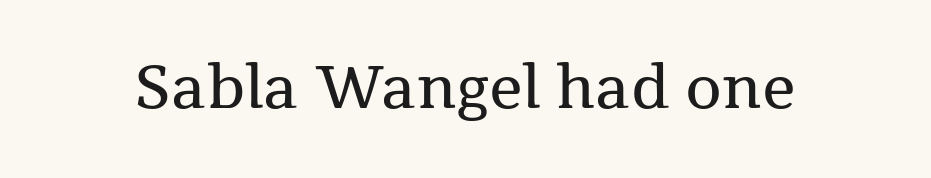
{"serif": "yes", "italic": "no", "bold": "no", "weight": "regular", "width": "normal", "stroke_contrast": "medium", "x_height": "medium", "monospaced": "no", "underline": "no", "letter_spacing": "normal", "letter_spacing_em": 0.0, "glyph_px": 59}
